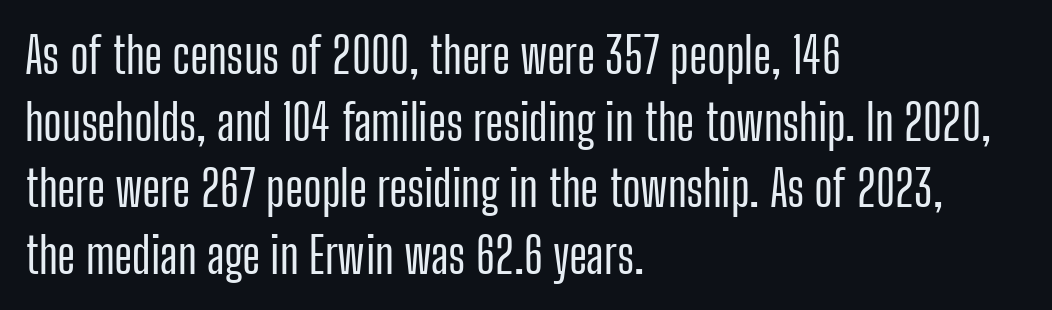
Q: Is the text italic (slanted)? A: No, it is upright.
Q: Is the typeface a serif or a sans-serif typeface? A: Sans-serif.
Q: Is the text underlined? A: No.
Q: How is the paragraph aligned? A: Left-aligned.
Q: Is the spacing between letters normal or unusually wide? A: Normal.
Q: Is the spacing between lines tight, normal or loose? A: Normal.
Q: Width (condensed, normal, or wide)? A: Condensed.
Q: Stroke contrast? A: Low.
Q: x-height? A: Medium.
Q: Monospaced? A: No.
